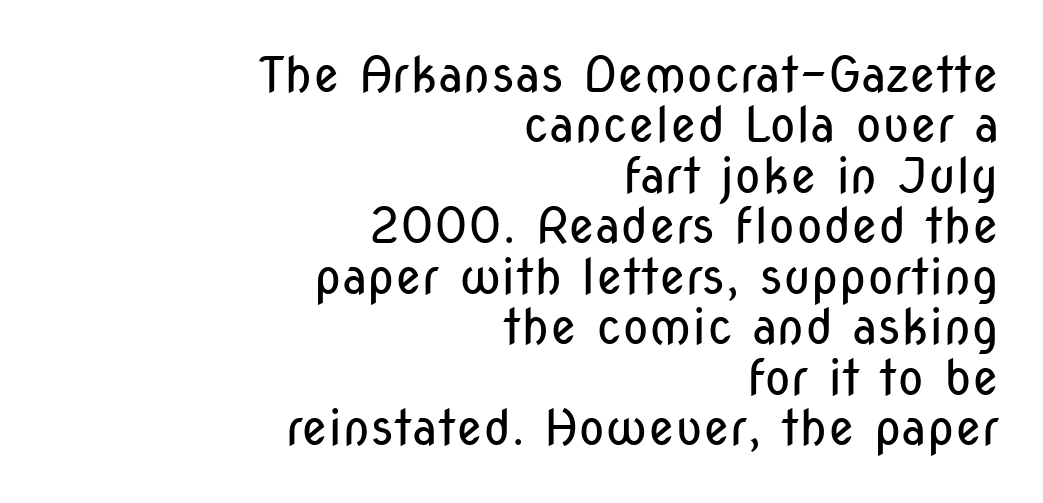
Q: Is the text bold? A: No.
Q: Is the text italic (slanted)? A: No, it is upright.
Q: Is the typeface a serif or a sans-serif typeface? A: Sans-serif.
Q: Is the text underlined? A: No.
Q: How is the paragraph aligned? A: Right-aligned.
Q: Is the spacing between letters normal or unusually wide? A: Normal.
Q: Is the spacing between lines tight, normal or loose? A: Tight.
Q: Width (condensed, normal, or wide)? A: Condensed.
Q: Stroke contrast? A: Low.
Q: x-height? A: Medium.
Q: Monospaced? A: No.
